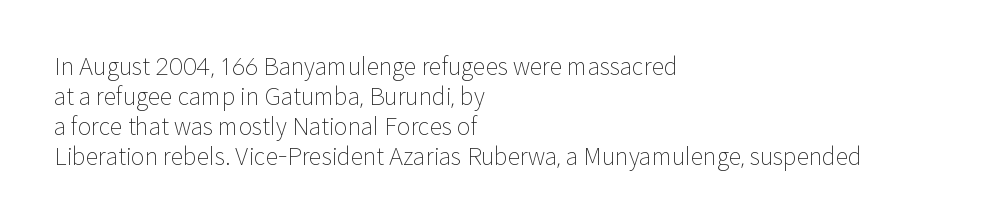
{"italic": "no", "bold": "no", "underline": "no", "align": "left", "line_spacing": "normal", "line_spacing_ratio": 1.31, "letter_spacing": "normal", "letter_spacing_em": 0.0, "glyph_px": 23}
